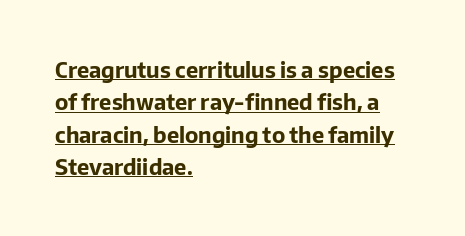
{"italic": "no", "bold": "yes", "underline": "yes", "align": "left", "line_spacing": "normal", "line_spacing_ratio": 1.47, "letter_spacing": "normal", "letter_spacing_em": 0.0, "glyph_px": 22}
